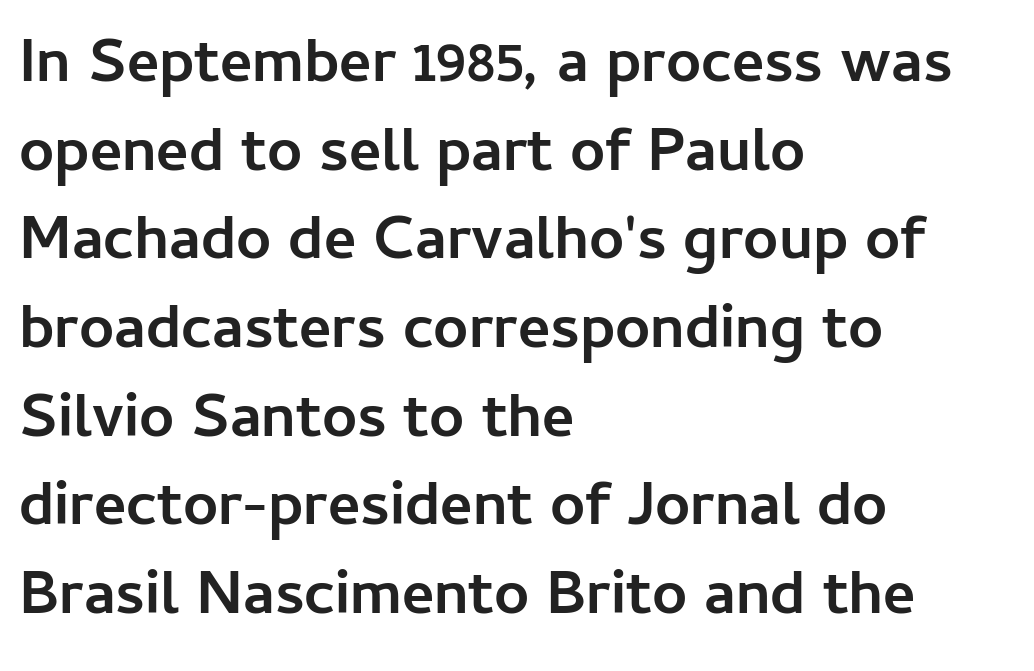
The image shows 62 px semibold sans-serif type, upright; set left-aligned, normal line spacing (1.43x), normal letter spacing, not underlined; low stroke contrast and a medium x-height.
